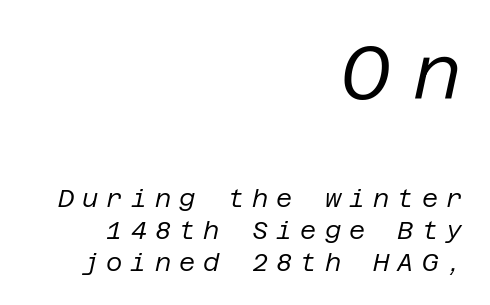
{"italic": "yes", "lean": "right", "slant_degrees": 12, "bold": "no", "weight": "regular", "width": "normal", "stroke_contrast": "low", "x_height": "large", "underline": "no", "align": "right", "line_spacing": "normal", "line_spacing_ratio": 1.27, "letter_spacing": "wide", "letter_spacing_em": 0.32, "larger_block": "first", "size_ratio": 3.0, "glyph_px": 75}
